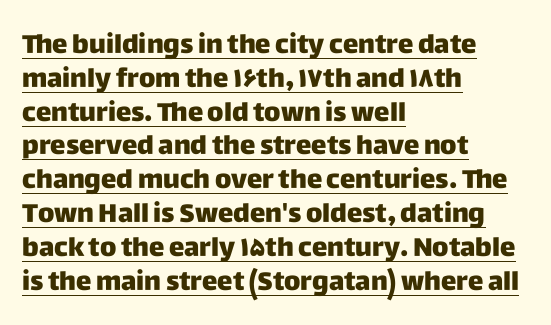
Q: Is the text italic (slanted)? A: No, it is upright.
Q: Is the text underlined? A: Yes.
Q: How is the paragraph aligned? A: Left-aligned.
Q: Is the spacing between letters normal or unusually wide? A: Normal.
Q: Is the spacing between lines tight, normal or loose? A: Normal.
